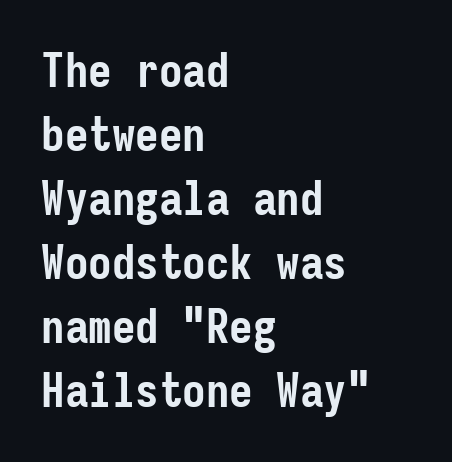
The image shows 47 px semibold, condensed sans-serif type, upright, monospaced; set left-aligned, normal line spacing (1.36x), normal letter spacing, not underlined; low stroke contrast and a medium x-height.
